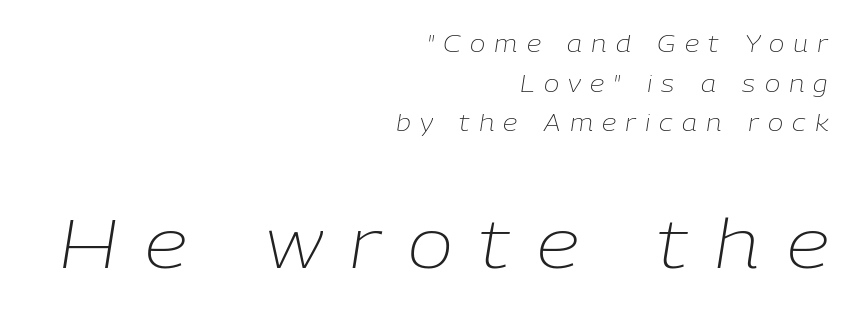
The image shows 68 px light type, italic (leaning right); set right-aligned, line spacing 1.72x, unusually wide letter spacing (+0.4 em), not underlined; the second (bottom) block is 2.96x larger; low stroke contrast and a medium x-height.
